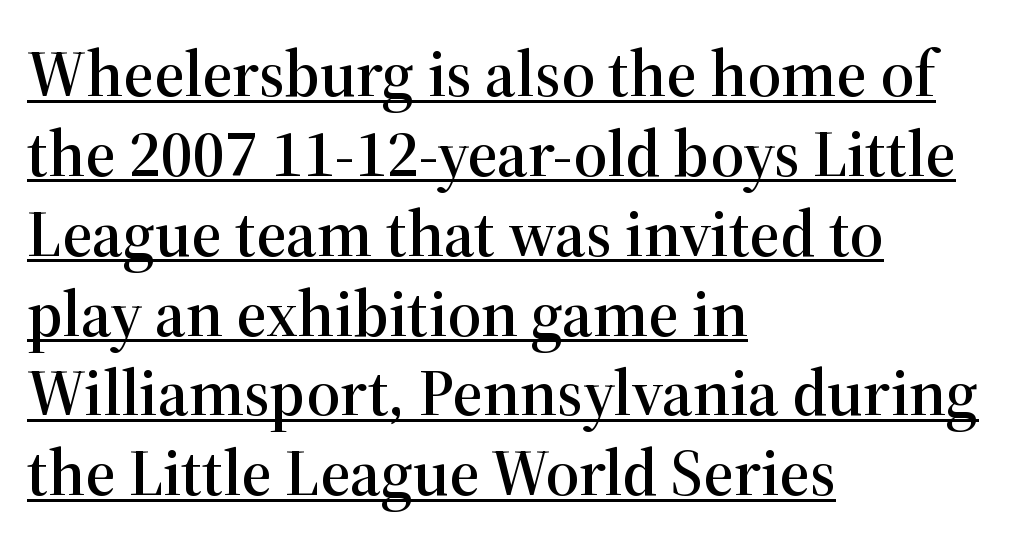
The image shows 66 px serif type, upright; set left-aligned, line spacing 1.21x, normal letter spacing, underlined; high stroke contrast and a medium x-height.
